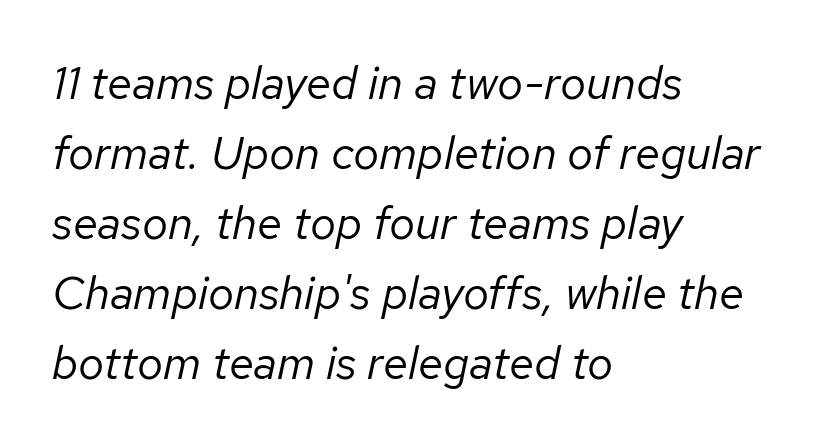
Varying glyph widths throughout — classic text-font behaviour. These lines keep a tight, regular rhythm from letter to letter. If you measured baseline to baseline, you'd find a middling distance. Leftover space on each line is placed entirely after the last word. Rule under the text: the space is simply empty.
